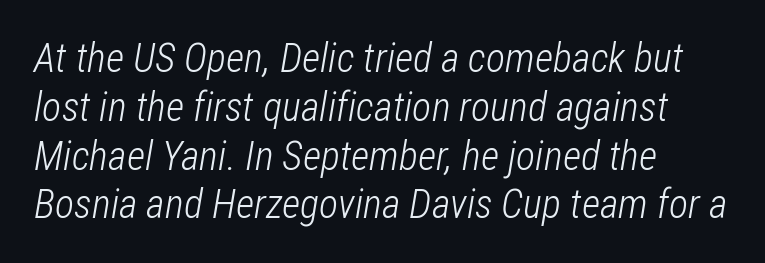
Letter spacing: default. The rendering uses natural spacing where letterforms have individual widths. No word sits above an underline. Typeset ragged right — the left edge is the straight one.
